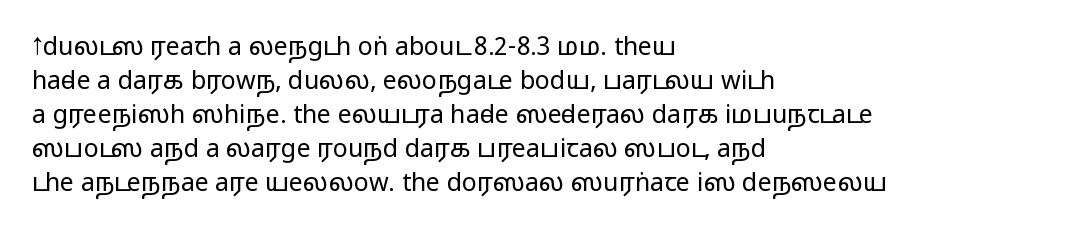
A normal amount of white space separates one row of letters from the next. Honestly, the letter spacing is just normal — you wouldn't notice it. The font's upright variant was chosen for this text. Is this a heavy cut? Hardly; it is regular or lighter. Caption: multi-line text, flush left, ragged right.
